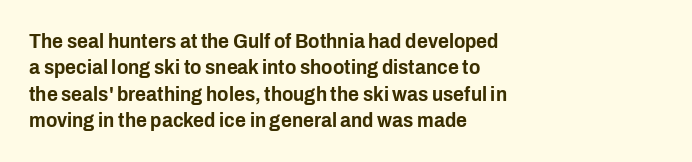
The image shows 21 px text type, upright; set left-aligned, normal line spacing (1.26x), normal letter spacing, not underlined.
